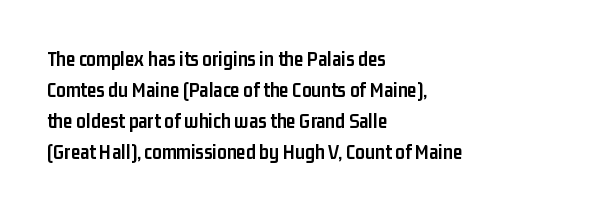
Q: Is the text bold? A: Yes.
Q: Is the text italic (slanted)? A: No, it is upright.
Q: Is the text underlined? A: No.
Q: How is the paragraph aligned? A: Left-aligned.
Q: Is the spacing between letters normal or unusually wide? A: Normal.
Q: Is the spacing between lines tight, normal or loose? A: Normal.
